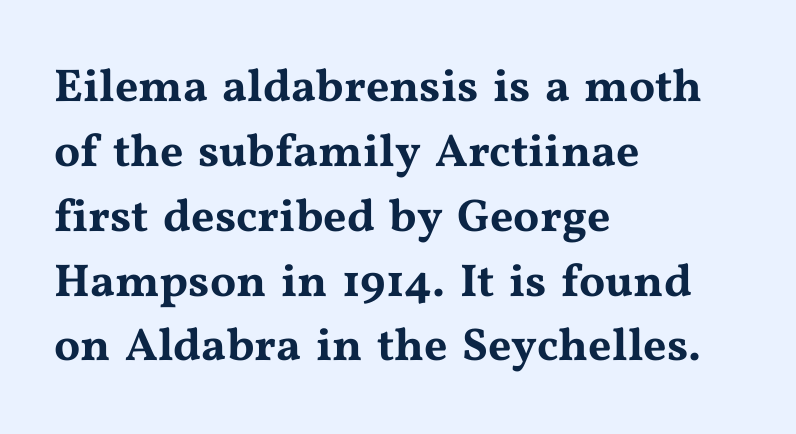
The image shows 46 px wide serif type, upright; set left-aligned, normal line spacing (1.41x), normal letter spacing, not underlined; medium stroke contrast and a medium x-height.
